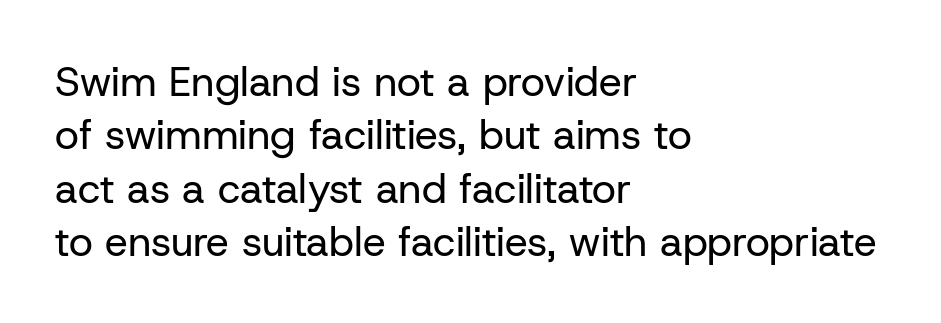
{"serif": "no", "italic": "no", "bold": "no", "weight": "regular", "width": "normal", "stroke_contrast": "low", "x_height": "medium", "monospaced": "no", "underline": "no", "align": "left", "line_spacing": "normal", "line_spacing_ratio": 1.3, "letter_spacing": "normal", "letter_spacing_em": 0.0, "glyph_px": 41}
